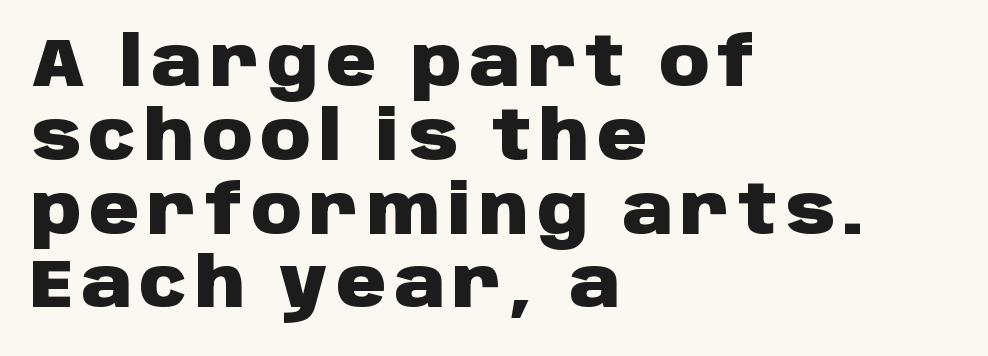
This sample trades vertical openness for compactness between lines. Tall strokes in this sample are plumb rather than angled. This is heavy type, rendered in bold. Left-aligned paragraph, ragged on the right. Check where the strokes stop: nothing finishes them off — pure sans.
